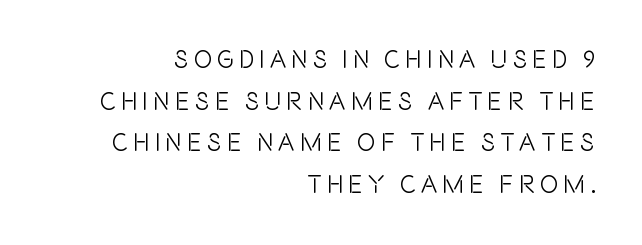
{"italic": "no", "underline": "no", "align": "right", "line_spacing": "normal", "line_spacing_ratio": 1.67, "letter_spacing": "wide", "letter_spacing_em": 0.2, "glyph_px": 25}
